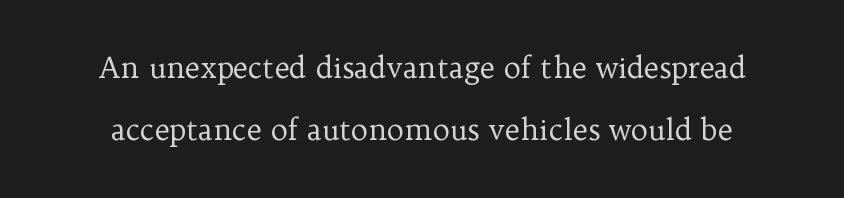
The image shows 29 px regular-weight serif type, upright; set loose line spacing (2.15x), normal letter spacing, not underlined; low stroke contrast and a medium x-height.
